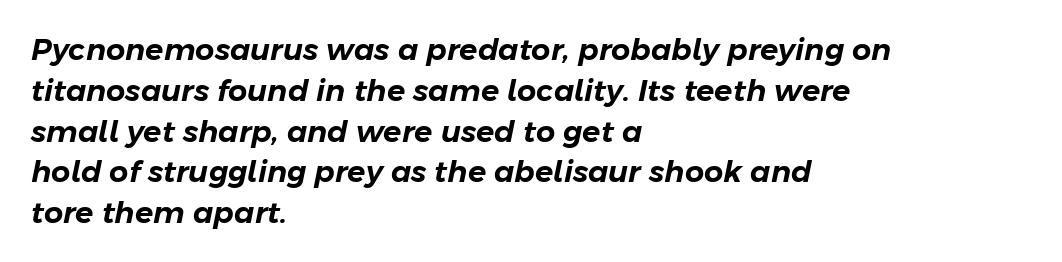
The image shows 30 px text type, italic (leaning right); set left-aligned, normal line spacing (1.36x), normal letter spacing, not underlined; low stroke contrast and a medium x-height.
